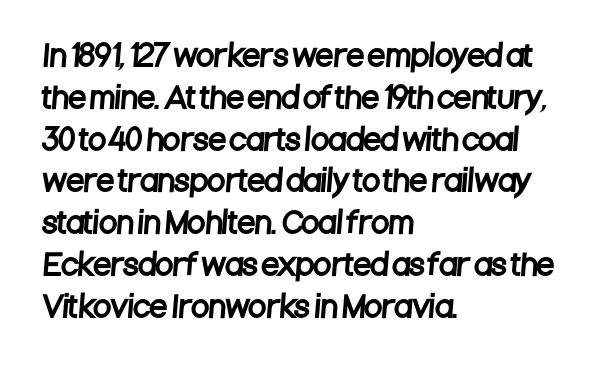
Has an underline been added? It has not. Does the type have serifs? No, each stem ends abruptly. The leading is moderate, giving the passage an even texture. The typesetter chose a ragged-right arrangement here. This sample uses plain, unmodified letter spacing. Looks like regular typesetting: each glyph gets only the width it needs.
